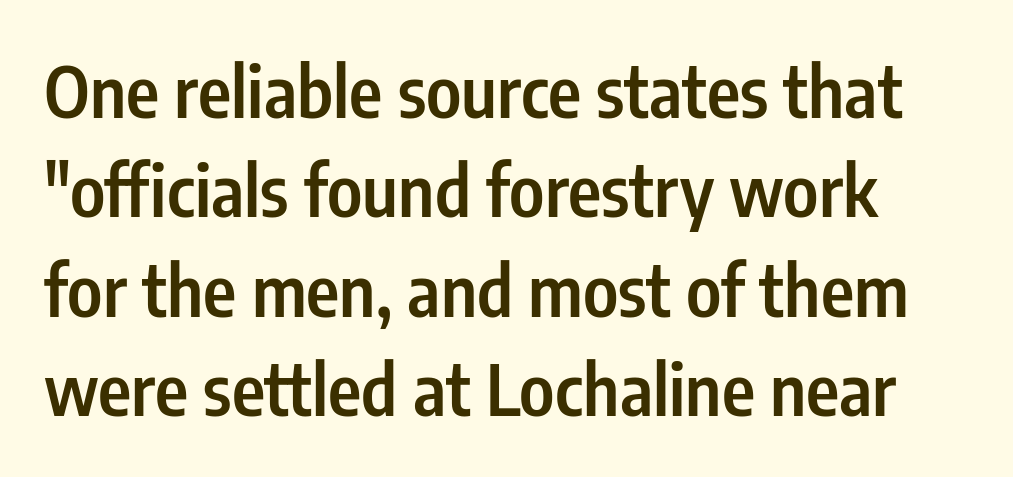
Q: Is the text bold? A: Semi-bold.
Q: Is the text italic (slanted)? A: No, it is upright.
Q: Is the typeface a serif or a sans-serif typeface? A: Sans-serif.
Q: Is the text underlined? A: No.
Q: Is the spacing between letters normal or unusually wide? A: Normal.
Q: Is the spacing between lines tight, normal or loose? A: Normal.
Q: Width (condensed, normal, or wide)? A: Condensed.
Q: Stroke contrast? A: Low.
Q: x-height? A: Medium.
Q: Monospaced? A: No.
